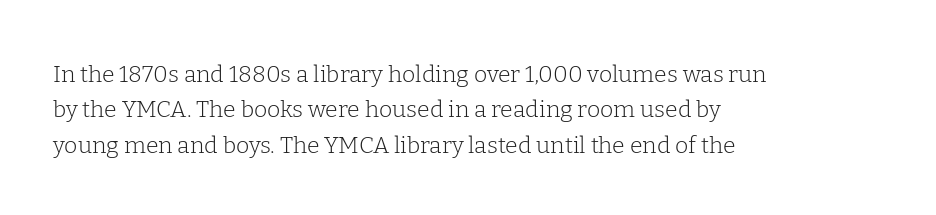
The face looks like a standard text weight, possibly lighter. Vertical strokes here are truly vertical. These lines keep a tight, regular rhythm from letter to letter. Leading matches the norm, producing a regular column. Left-aligned paragraph, ragged on the right. The space directly below the letters is spotless.
